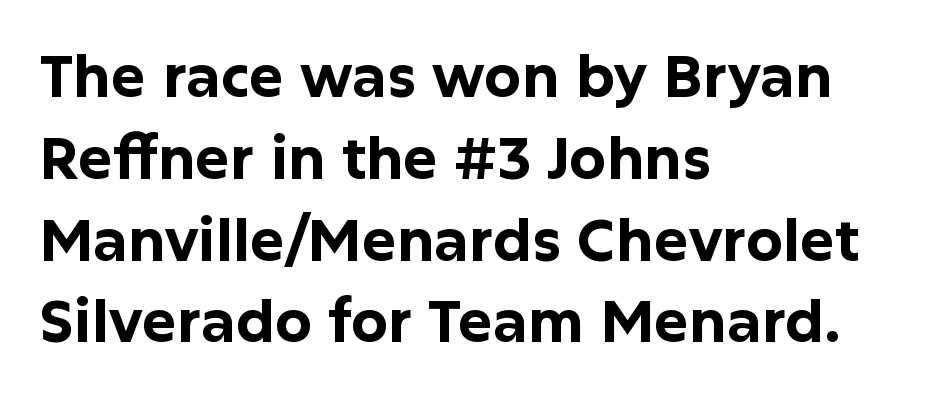
Q: Is the text bold? A: Yes.
Q: Is the text italic (slanted)? A: No, it is upright.
Q: Is the typeface a serif or a sans-serif typeface? A: Sans-serif.
Q: Is the text underlined? A: No.
Q: How is the paragraph aligned? A: Left-aligned.
Q: Is the spacing between letters normal or unusually wide? A: Normal.
Q: Is the spacing between lines tight, normal or loose? A: Normal.
Q: Width (condensed, normal, or wide)? A: Normal.
Q: Stroke contrast? A: Low.
Q: x-height? A: Medium.
Q: Monospaced? A: No.
